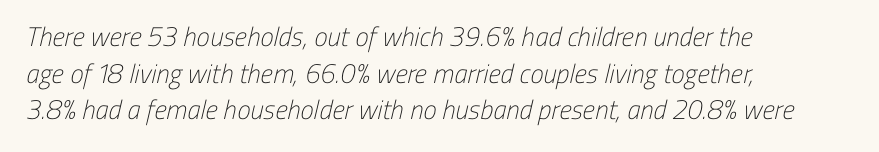
Q: Is the text bold? A: No.
Q: Is the text underlined? A: No.
Q: How is the paragraph aligned? A: Left-aligned.
Q: Is the spacing between letters normal or unusually wide? A: Normal.
Q: Is the spacing between lines tight, normal or loose? A: Normal.
